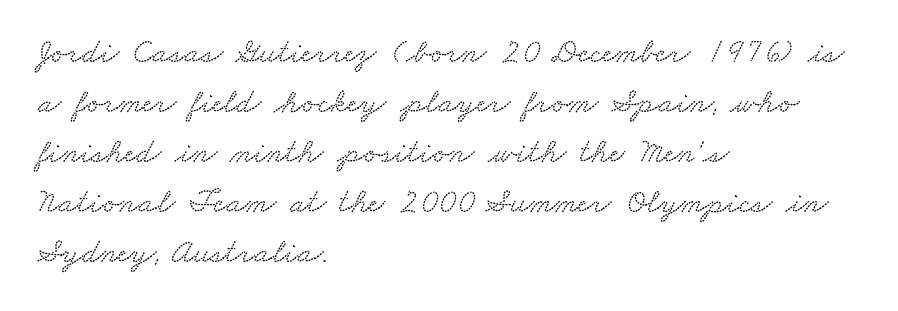
The image shows 34 px wide serif type; set left-aligned, normal line spacing (1.47x), normal letter spacing, not underlined; medium stroke contrast and a small x-height.
